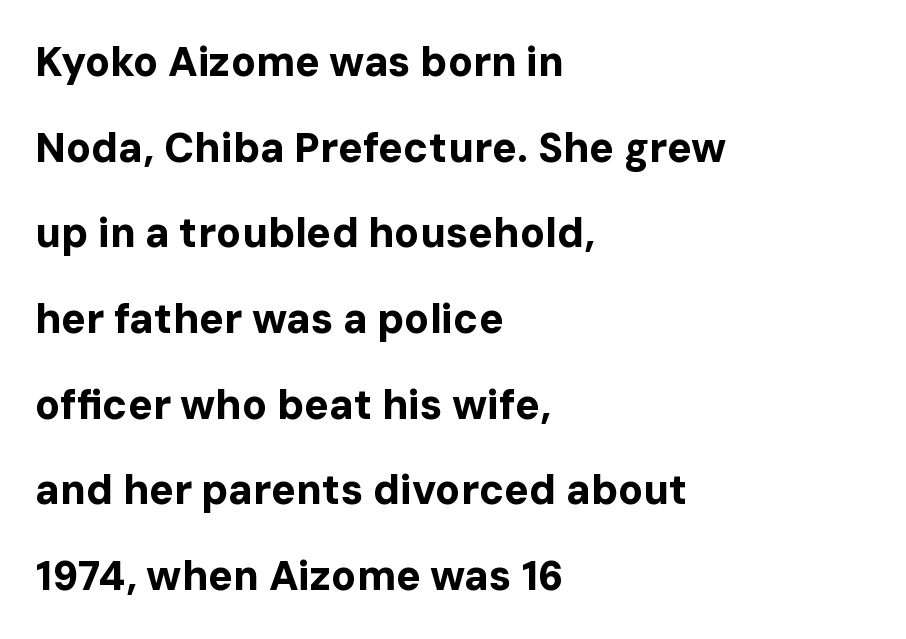
The image shows 41 px bold sans-serif type, upright; set left-aligned, loose line spacing (2.09x), normal letter spacing, not underlined; low stroke contrast and a medium x-height.
